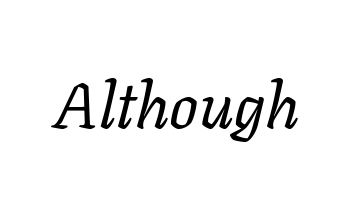
Just letters on the line, the space beneath them empty. The typography opts for an oblique posture over an upright one. The letters look calm and open, with moderate or lighter stems. Looks like regular typesetting: each glyph gets only the width it needs. The horizontal fit of the characters is conventional and even.
